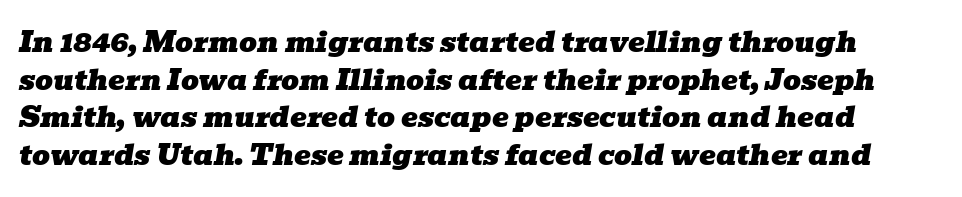
The image shows 28 px wide serif type, italic (leaning right); set normal line spacing (1.34x), normal letter spacing, not underlined; low stroke contrast and a medium x-height.
